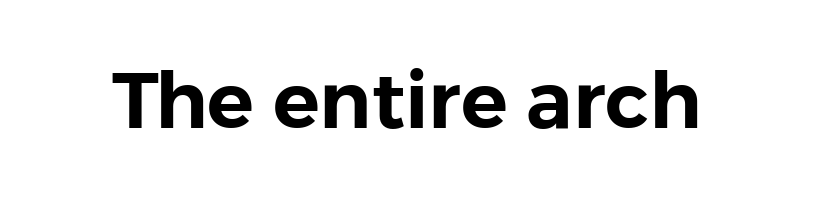
The image shows 78 px sans-serif type, upright; set normal letter spacing, not underlined; low stroke contrast and a medium x-height.
